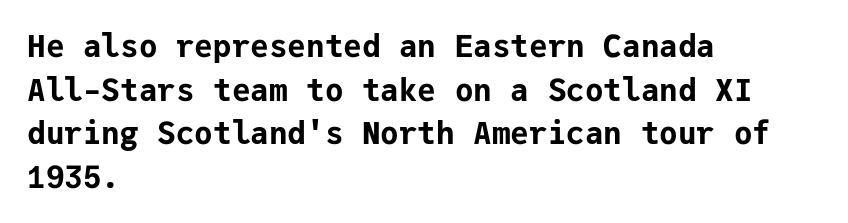
{"serif": "no", "italic": "no", "bold": "yes", "weight": "bold", "width": "normal", "stroke_contrast": "low", "x_height": "medium", "monospaced": "yes", "underline": "no", "align": "left", "line_spacing": "normal", "line_spacing_ratio": 1.41, "letter_spacing": "normal", "letter_spacing_em": 0.0, "glyph_px": 31}
